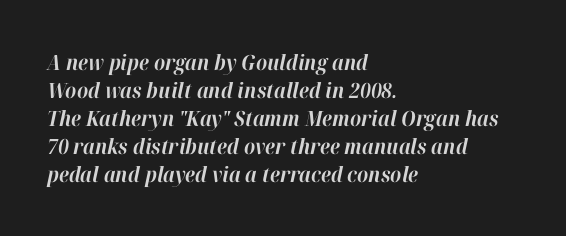
The image shows 21 px bold type, italic (leaning right); set left-aligned, normal line spacing (1.33x), normal letter spacing, not underlined.
